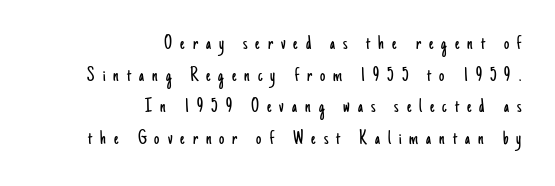
Q: Is the text bold? A: No.
Q: Is the text italic (slanted)? A: No, it is upright.
Q: Is the text underlined? A: No.
Q: How is the paragraph aligned? A: Right-aligned.
Q: Is the spacing between letters normal or unusually wide? A: Unusually wide.
Q: Is the spacing between lines tight, normal or loose? A: Normal.
